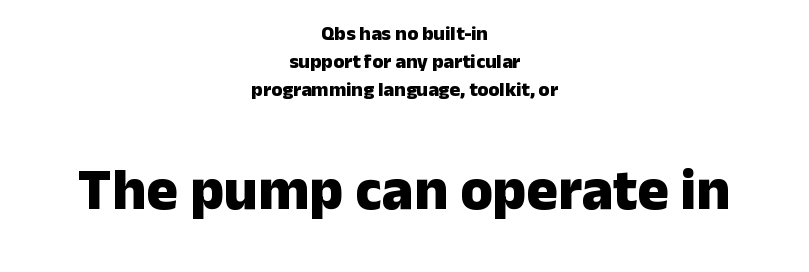
Ordinary non-slanted type is in use. Stroke thickness is high; the sample reads as a true bold. The designer gave the closing block more size than the opening block. This is sans-serif lettering, the kind often seen on screens and signage. Anything drawn beneath the words? Only blank space.
